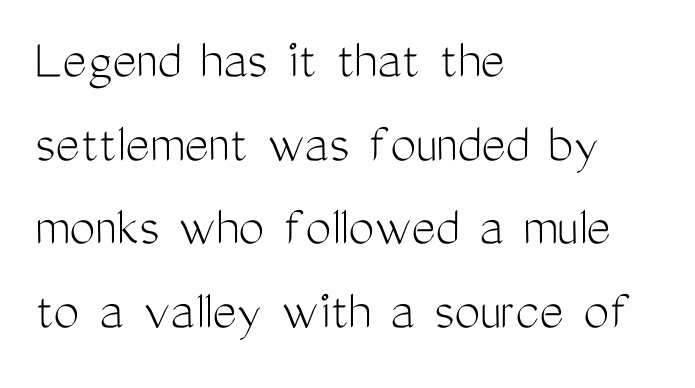
{"serif": "no", "italic": "no", "bold": "no", "weight": "light", "width": "condensed", "stroke_contrast": "medium", "x_height": "medium", "monospaced": "no", "underline": "no", "align": "left", "line_spacing": "normal", "line_spacing_ratio": 1.44, "letter_spacing": "normal", "letter_spacing_em": 0.0, "glyph_px": 58}
